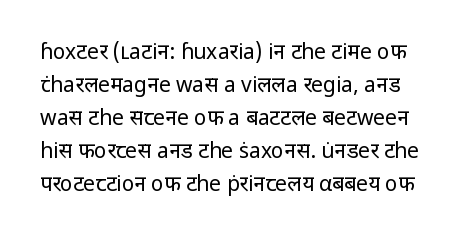
{"italic": "no", "bold": "no", "underline": "no", "line_spacing": "normal", "line_spacing_ratio": 1.57, "letter_spacing": "normal", "letter_spacing_em": 0.0, "glyph_px": 21}
